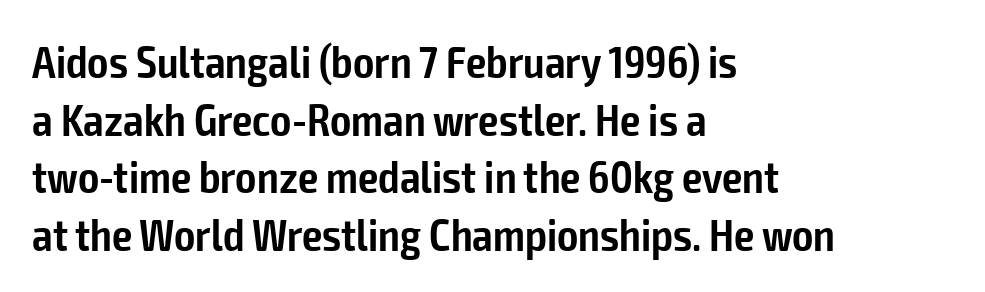
The image shows 45 px semibold, condensed sans-serif type, upright; set left-aligned, normal line spacing (1.28x), normal letter spacing, not underlined; low stroke contrast and a medium x-height.
